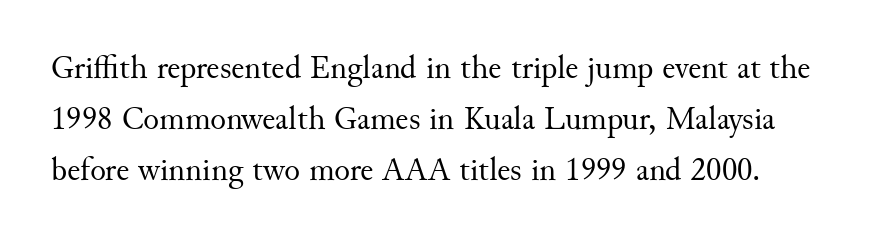
Stems and bowls with no extra thickness — not bold. These lines are set flush left with a ragged right edge. Examine the stroke ends and you'll spot serifs. Check the space under the baseline: it is left empty. Every stem runs plumb, perpendicular to the baseline.
